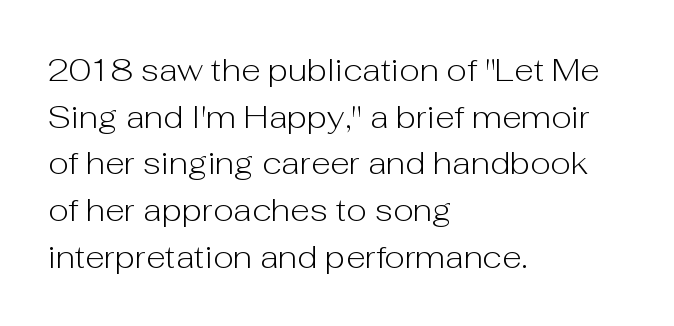
{"serif": "no", "italic": "no", "bold": "no", "weight": "light", "width": "normal", "stroke_contrast": "low", "x_height": "medium", "monospaced": "no", "underline": "no", "align": "left", "line_spacing": "normal", "line_spacing_ratio": 1.46, "letter_spacing": "normal", "letter_spacing_em": 0.0, "glyph_px": 32}
